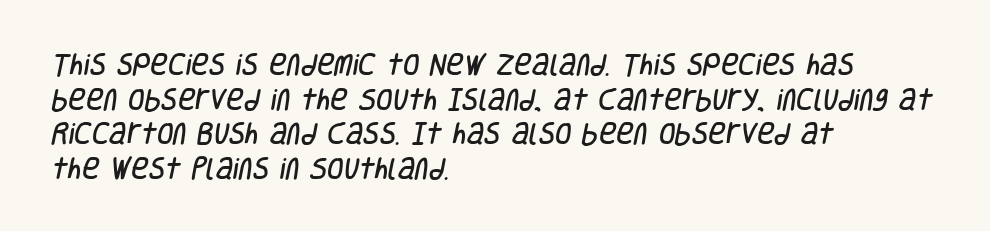
Q: Is the text underlined? A: No.
Q: How is the paragraph aligned? A: Left-aligned.
Q: Is the spacing between letters normal or unusually wide? A: Normal.
Q: Is the spacing between lines tight, normal or loose? A: Normal.
